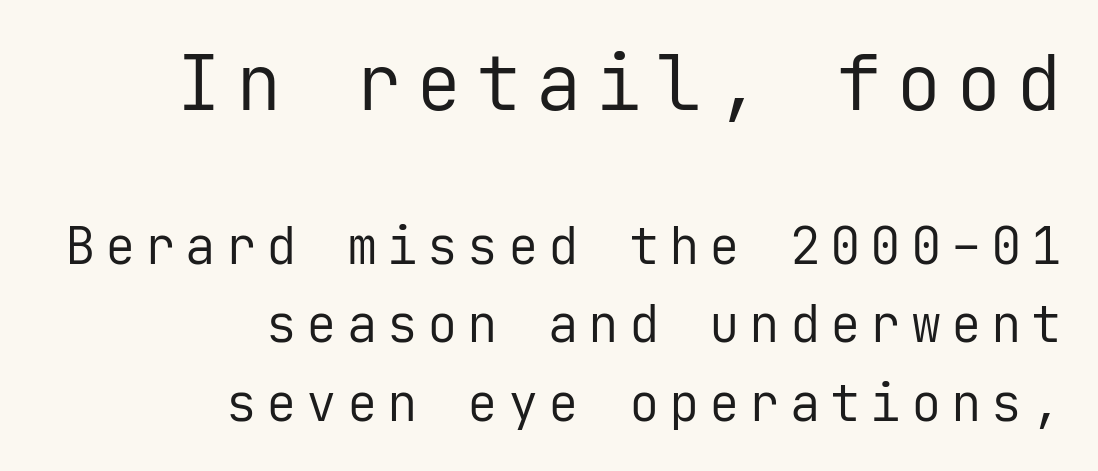
{"serif": "no", "italic": "no", "bold": "no", "weight": "regular", "width": "normal", "stroke_contrast": "low", "x_height": "medium", "monospaced": "yes", "underline": "no", "align": "right", "line_spacing": "normal", "line_spacing_ratio": 1.54, "larger_block": "first", "size_ratio": 1.49, "glyph_px": 76}
